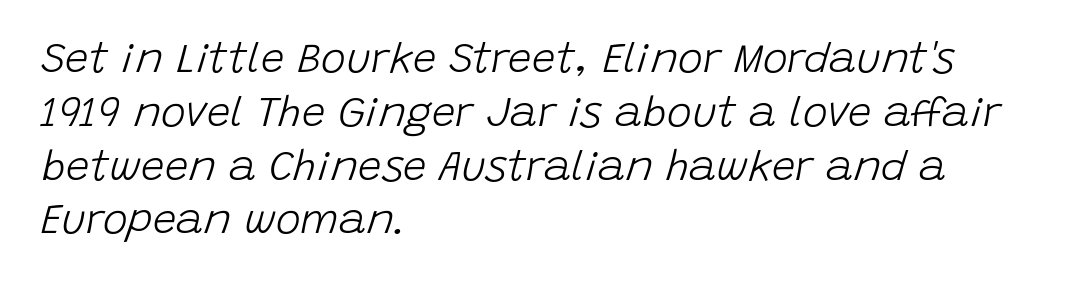
The image shows 42 px light type, italic (leaning right); set left-aligned, normal line spacing (1.28x), normal letter spacing, not underlined; low stroke contrast and a large x-height.
